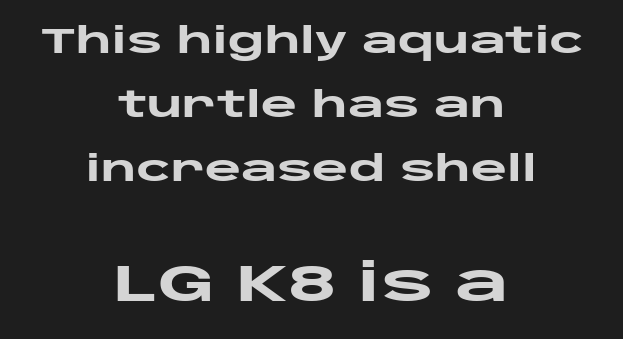
Q: Is the text bold? A: Yes.
Q: Is the text italic (slanted)? A: No, it is upright.
Q: Is the typeface a serif or a sans-serif typeface? A: Sans-serif.
Q: Is the text underlined? A: No.
Q: How is the paragraph aligned? A: Centered.
Q: Is the spacing between letters normal or unusually wide? A: Normal.
Q: Which block of text is set in a larger size, the first (top) or the second (bottom)? A: The second (bottom) one.
Q: Width (condensed, normal, or wide)? A: Wide.
Q: Stroke contrast? A: Low.
Q: x-height? A: Large.
Q: Monospaced? A: No.
